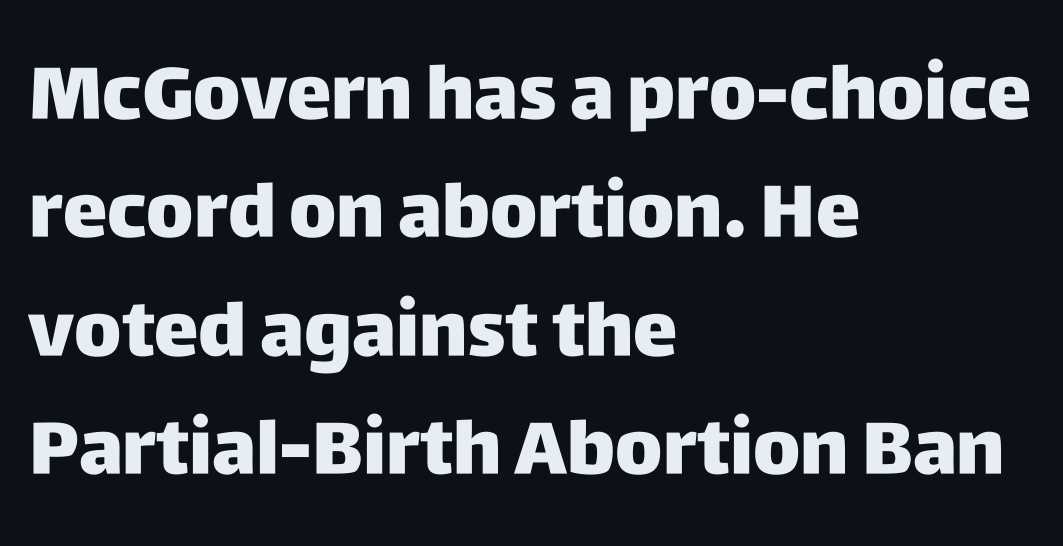
The image shows 75 px heavy sans-serif type, upright; set left-aligned, normal line spacing (1.58x), normal letter spacing, not underlined; low stroke contrast and a large x-height.
